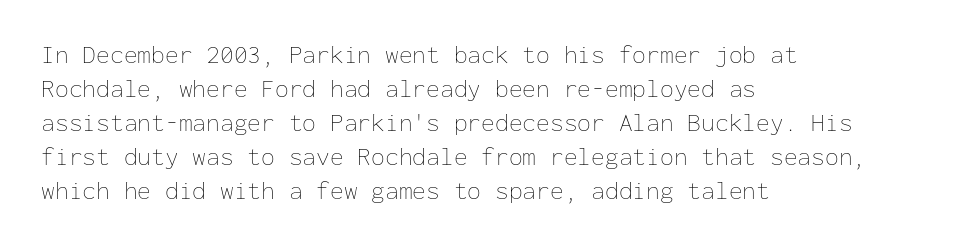
{"italic": "no", "bold": "no", "underline": "no", "align": "left", "line_spacing": "normal", "line_spacing_ratio": 1.36, "letter_spacing": "normal", "letter_spacing_em": 0.0, "glyph_px": 25}
